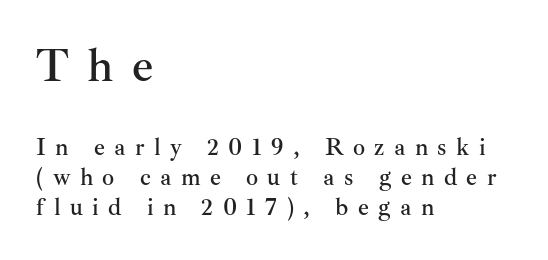
Q: Is the text italic (slanted)? A: No, it is upright.
Q: Is the typeface a serif or a sans-serif typeface? A: Serif.
Q: Is the text underlined? A: No.
Q: How is the paragraph aligned? A: Left-aligned.
Q: Is the spacing between letters normal or unusually wide? A: Unusually wide.
Q: Is the spacing between lines tight, normal or loose? A: Normal.
Q: Which block of text is set in a larger size, the first (top) or the second (bottom)? A: The first (top) one.
Q: Width (condensed, normal, or wide)? A: Normal.
Q: Stroke contrast? A: Medium.
Q: x-height? A: Small.
Q: Monospaced? A: No.
